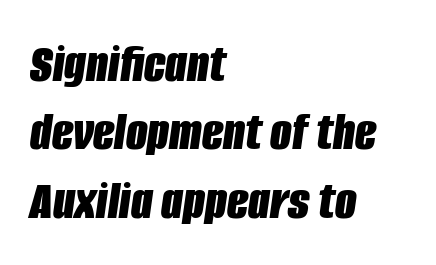
The image shows 56 px bold, condensed type, italic (leaning right); set left-aligned, line spacing 1.22x, normal letter spacing, not underlined; low stroke contrast and a large x-height.
